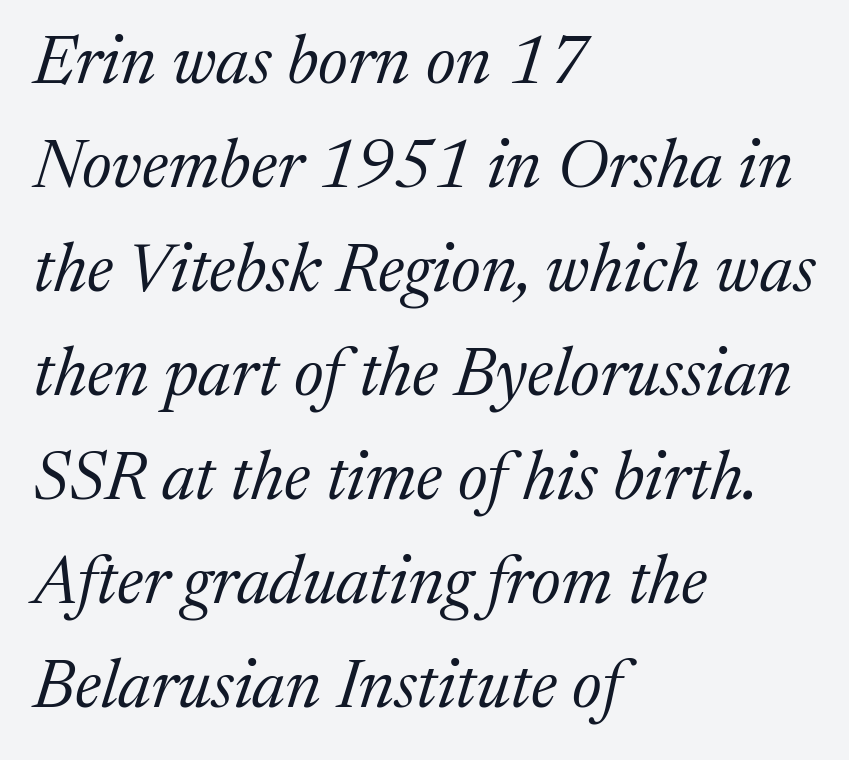
Q: Is the text bold? A: No.
Q: Is the text italic (slanted)? A: Yes, it leans right by about 17 degrees.
Q: Is the typeface a serif or a sans-serif typeface? A: Serif.
Q: Is the text underlined? A: No.
Q: How is the paragraph aligned? A: Left-aligned.
Q: Is the spacing between letters normal or unusually wide? A: Normal.
Q: Is the spacing between lines tight, normal or loose? A: Normal.
Q: Width (condensed, normal, or wide)? A: Normal.
Q: Stroke contrast? A: Medium.
Q: x-height? A: Medium.
Q: Monospaced? A: No.
